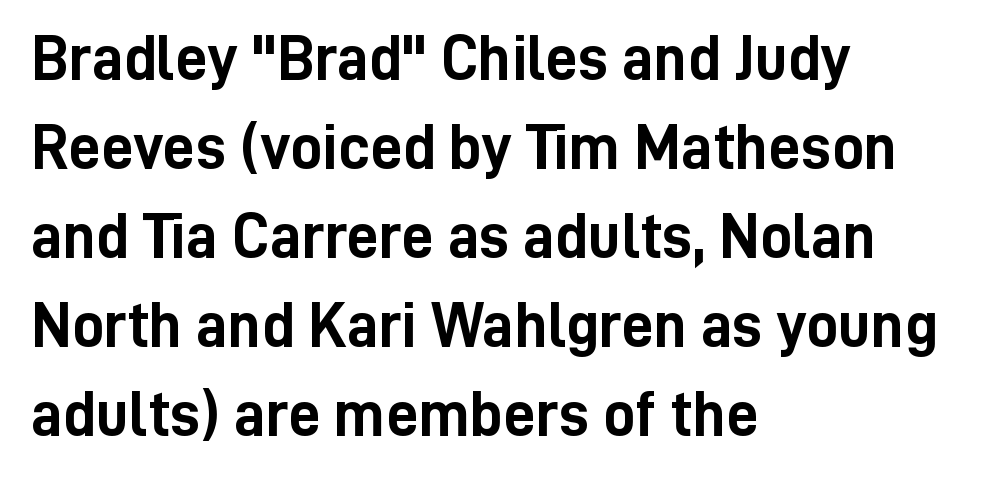
Q: Is the text bold? A: Yes.
Q: Is the text italic (slanted)? A: No, it is upright.
Q: Is the typeface a serif or a sans-serif typeface? A: Sans-serif.
Q: Is the text underlined? A: No.
Q: How is the paragraph aligned? A: Left-aligned.
Q: Is the spacing between letters normal or unusually wide? A: Normal.
Q: Is the spacing between lines tight, normal or loose? A: Normal.
Q: Width (condensed, normal, or wide)? A: Condensed.
Q: Stroke contrast? A: Low.
Q: x-height? A: Medium.
Q: Monospaced? A: No.
